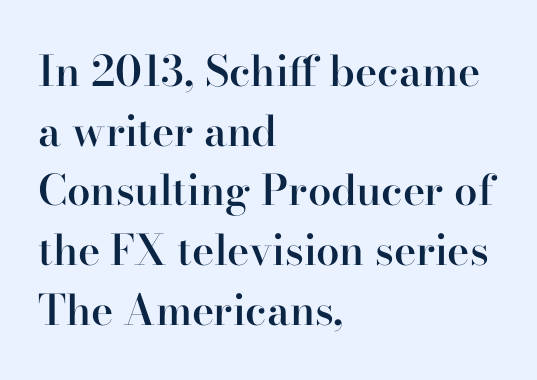
Q: Is the text bold? A: Semi-bold.
Q: Is the text italic (slanted)? A: No, it is upright.
Q: Is the typeface a serif or a sans-serif typeface? A: Serif.
Q: Is the text underlined? A: No.
Q: How is the paragraph aligned? A: Left-aligned.
Q: Is the spacing between letters normal or unusually wide? A: Normal.
Q: Is the spacing between lines tight, normal or loose? A: Normal.
Q: Width (condensed, normal, or wide)? A: Normal.
Q: Stroke contrast? A: High.
Q: x-height? A: Small.
Q: Monospaced? A: No.
